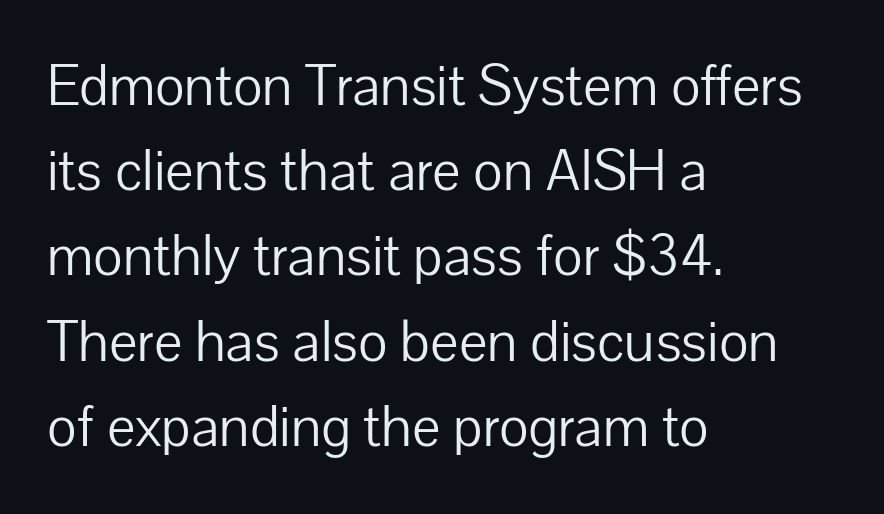
Does the lettering tilt? It doesn't — this is upright. A sans-serif font was chosen for this passage. Whoever set this chose a conventional vertical rhythm. Each letter keeps its own natural width here, so spacing adapts to shape. A typesetter would call this zero additional tracking. The baseline area is clear.
